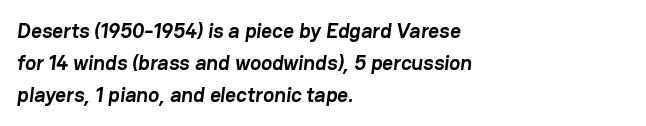
The image shows 21 px bold type; set left-aligned, normal line spacing (1.52x), normal letter spacing, not underlined.
